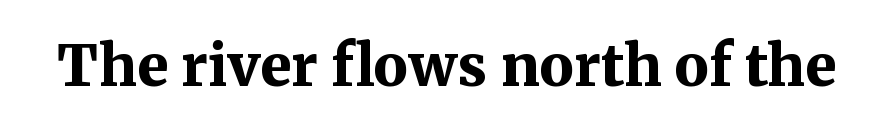
Q: Is the text bold? A: Yes.
Q: Is the text italic (slanted)? A: No, it is upright.
Q: Is the typeface a serif or a sans-serif typeface? A: Serif.
Q: Is the text underlined? A: No.
Q: Is the spacing between letters normal or unusually wide? A: Normal.
Q: Width (condensed, normal, or wide)? A: Normal.
Q: Stroke contrast? A: Medium.
Q: x-height? A: Medium.
Q: Monospaced? A: No.
